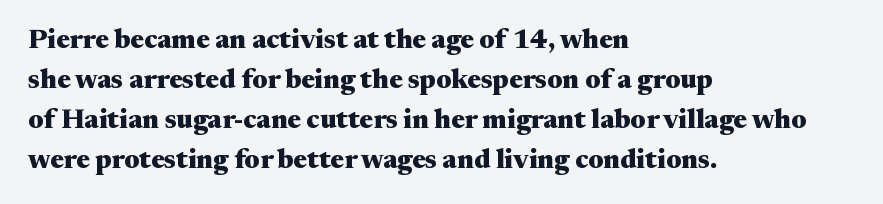
A student would call this left alignment; a typographer would say flush left, rag right. Lines of text with bare space underneath. Does the weight exceed regular? Yes, all the way to bold. Posture: vertical. The rows are spaced the way most documents space them. In terms of letterspacing, this is plain default setting.
